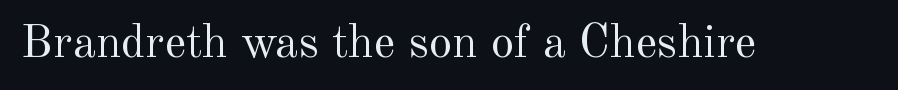
The image shows 47 px regular-weight serif type, upright; set normal letter spacing, not underlined; a small x-height.
